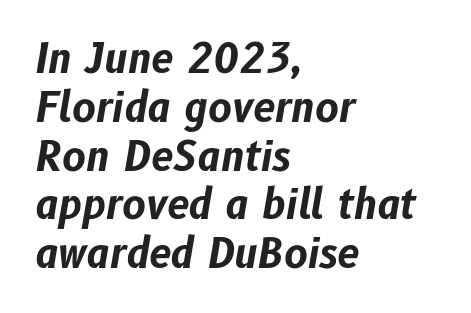
The image shows 40 px bold type, italic (leaning right); set left-aligned, line spacing 1.22x, normal letter spacing, not underlined; low stroke contrast and a medium x-height.
